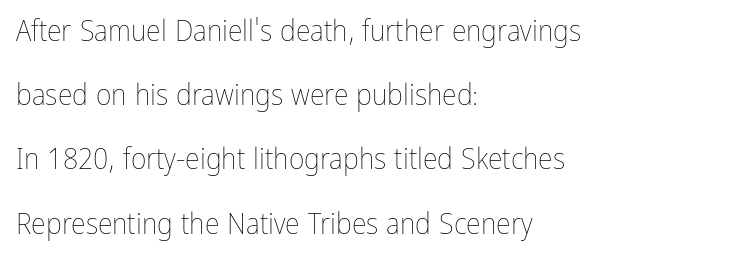
Q: Is the text bold? A: No.
Q: Is the text italic (slanted)? A: No, it is upright.
Q: Is the text underlined? A: No.
Q: How is the paragraph aligned? A: Left-aligned.
Q: Is the spacing between letters normal or unusually wide? A: Normal.
Q: Is the spacing between lines tight, normal or loose? A: Loose.
Q: Width (condensed, normal, or wide)? A: Condensed.
Q: Stroke contrast? A: Low.
Q: x-height? A: Medium.
Q: Monospaced? A: No.
